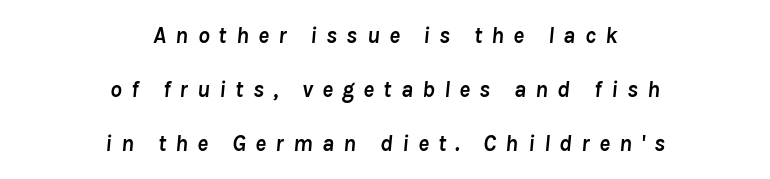
{"italic": "yes", "lean": "right", "slant_degrees": 8, "bold": "yes", "underline": "no", "align": "center", "line_spacing": "loose", "line_spacing_ratio": 2.35, "letter_spacing": "wide", "letter_spacing_em": 0.4, "glyph_px": 23}
